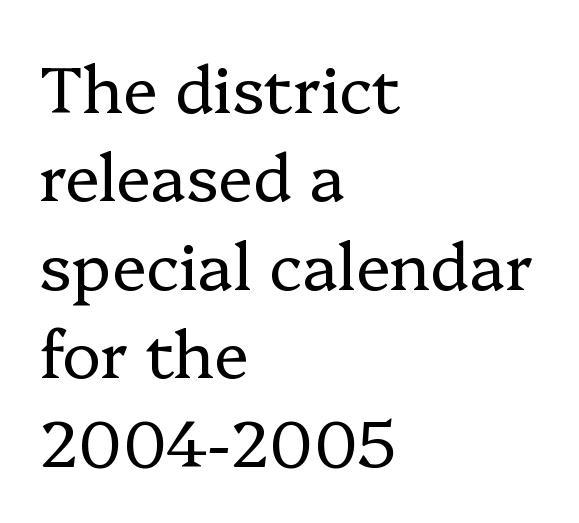
Q: Is the text bold? A: No.
Q: Is the text italic (slanted)? A: No, it is upright.
Q: Is the typeface a serif or a sans-serif typeface? A: Serif.
Q: Is the text underlined? A: No.
Q: How is the paragraph aligned? A: Left-aligned.
Q: Is the spacing between letters normal or unusually wide? A: Normal.
Q: Is the spacing between lines tight, normal or loose? A: Normal.
Q: Width (condensed, normal, or wide)? A: Normal.
Q: Stroke contrast? A: Low.
Q: x-height? A: Medium.
Q: Monospaced? A: No.
